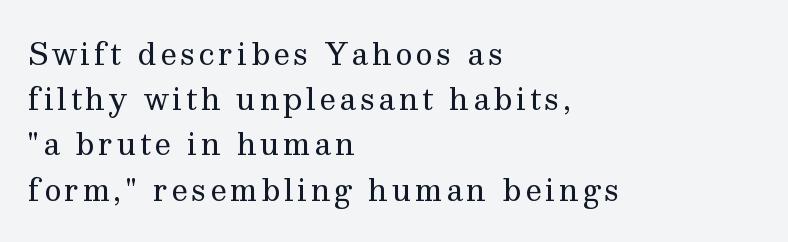
The font's upright variant was chosen for this text. Letters rest on an invisible, unmarked baseline. Spacing verdict: proportional, widths tailored to each character. The cut favours lightness, reaching ordinary text weight at its darkest. A typesetter would call this leading conventional body-copy spacing. You can tell from the footed stems that serif type was used.
